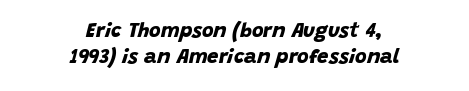
The image shows 20 px bold type; set centered, normal line spacing (1.29x), normal letter spacing, not underlined.
